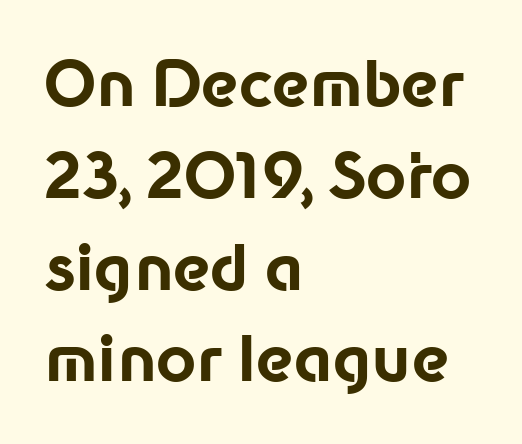
Q: Is the text bold? A: Yes.
Q: Is the text italic (slanted)? A: No, it is upright.
Q: Is the typeface a serif or a sans-serif typeface? A: Sans-serif.
Q: Is the text underlined? A: No.
Q: How is the paragraph aligned? A: Left-aligned.
Q: Is the spacing between letters normal or unusually wide? A: Normal.
Q: Is the spacing between lines tight, normal or loose? A: Normal.
Q: Width (condensed, normal, or wide)? A: Normal.
Q: Stroke contrast? A: Low.
Q: x-height? A: Medium.
Q: Monospaced? A: No.
